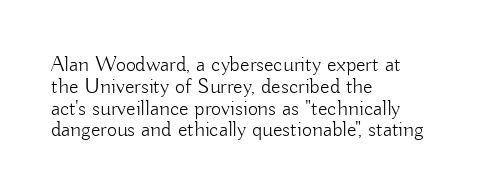
Q: Is the text bold? A: No.
Q: Is the text italic (slanted)? A: No, it is upright.
Q: Is the text underlined? A: No.
Q: How is the paragraph aligned? A: Left-aligned.
Q: Is the spacing between letters normal or unusually wide? A: Normal.
Q: Is the spacing between lines tight, normal or loose? A: Tight.
